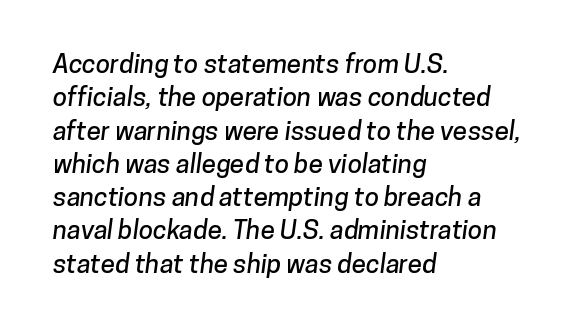
The image shows 26 px text type; set left-aligned, normal line spacing (1.28x), normal letter spacing, not underlined.
